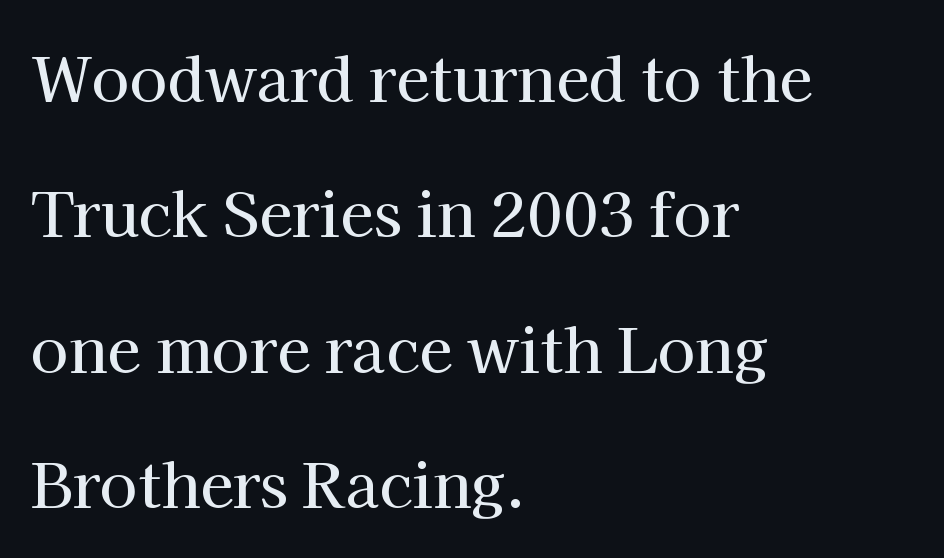
The image shows 61 px serif type, upright; set left-aligned, loose line spacing (2.22x), normal letter spacing, not underlined; high stroke contrast and a medium x-height.
